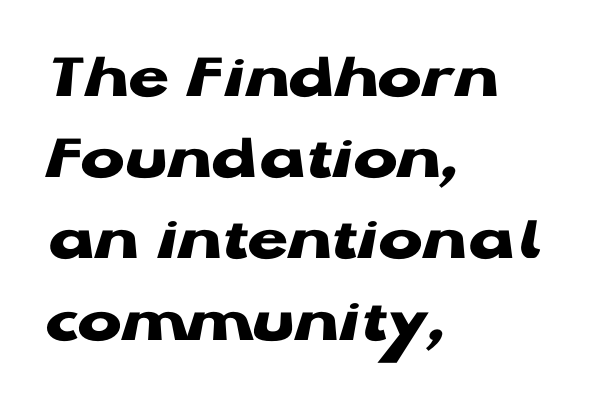
Q: Is the text bold? A: Yes.
Q: Is the text italic (slanted)? A: No, it is upright.
Q: Is the typeface a serif or a sans-serif typeface? A: Sans-serif.
Q: Is the text underlined? A: No.
Q: How is the paragraph aligned? A: Left-aligned.
Q: Is the spacing between letters normal or unusually wide? A: Normal.
Q: Width (condensed, normal, or wide)? A: Wide.
Q: Stroke contrast? A: Low.
Q: x-height? A: Medium.
Q: Monospaced? A: No.
